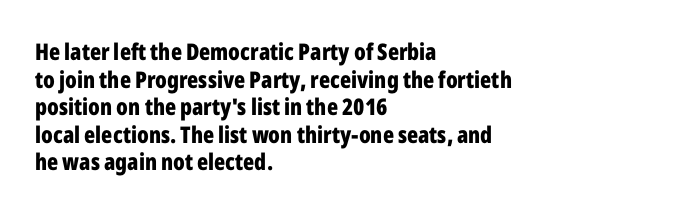
The letters stand upright; this is a roman face. Each word holds together tightly as a unit, with standard inter-letter gaps. Underline: absent. Notice how thick the strokes are: this is what a full bold looks like. The setting favours the left margin, as ordinary paragraphs usually do.
